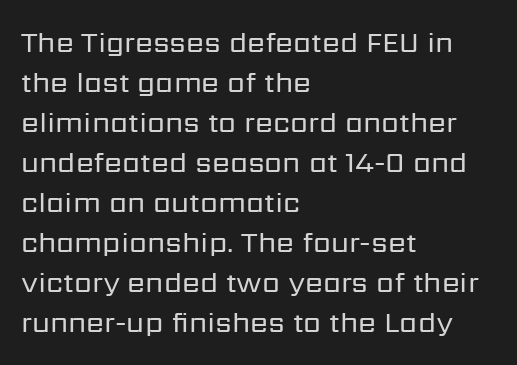
The image shows 29 px regular-weight sans-serif type, upright; set left-aligned, normal line spacing (1.38x), normal letter spacing, not underlined; low stroke contrast and a medium x-height.
